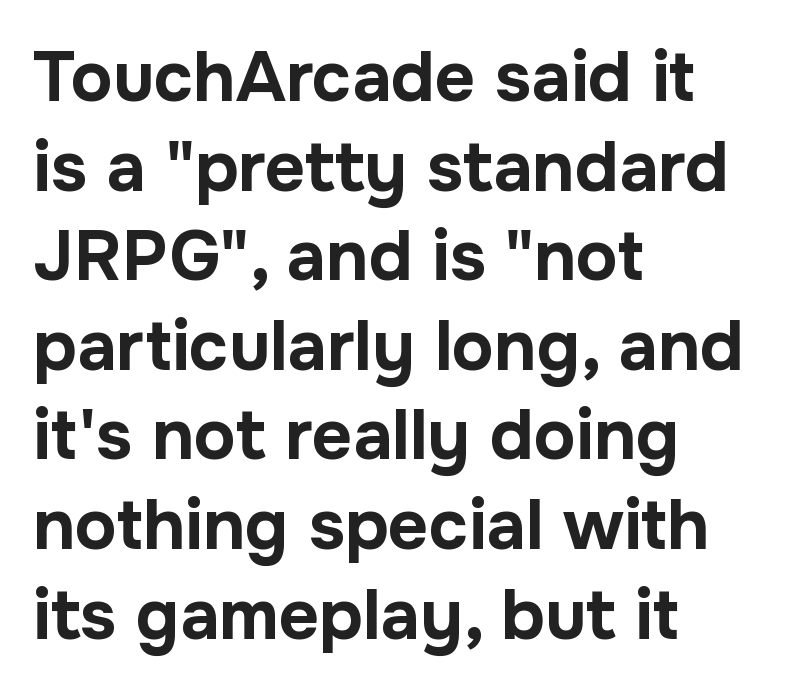
{"serif": "no", "italic": "no", "bold": "yes", "weight": "bold", "width": "normal", "stroke_contrast": "low", "x_height": "medium", "monospaced": "no", "underline": "no", "align": "left", "line_spacing": "normal", "line_spacing_ratio": 1.28, "letter_spacing": "normal", "letter_spacing_em": 0.0, "glyph_px": 70}
